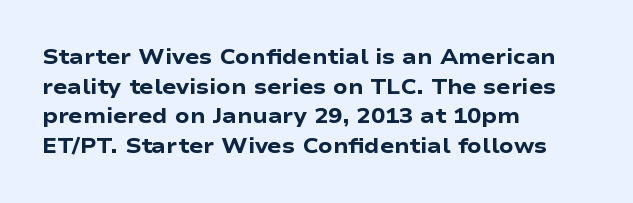
The vertical gap from one line to the next is medium. Beneath every word, the page is bare. Nothing unusual about the tracking: characters are spaced as the font intends. Its strokes are broad and dark, the hallmark of bold type. This sample uses an upright cut, with every glyph sitting square on the baseline. If you drew a ruler down the left edge, every line would touch it.
